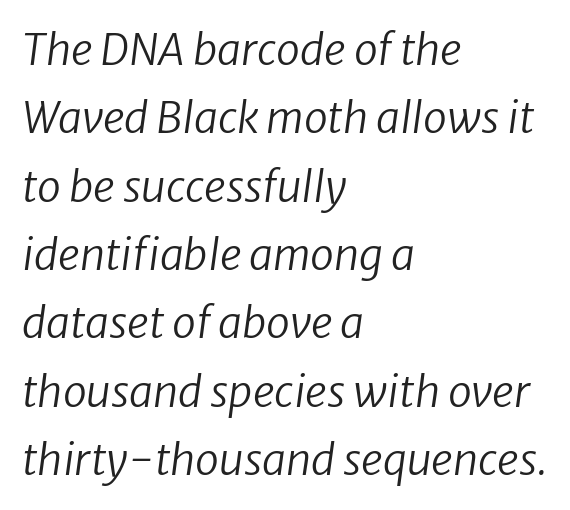
The face used here is a sans, in the tradition of grotesques and geometrics. Spacing between characters is what you'd get straight out of the box. A typesetter would call this proportional, since set widths differ per character. Stroke mass is kept to a normal reading level or below.
